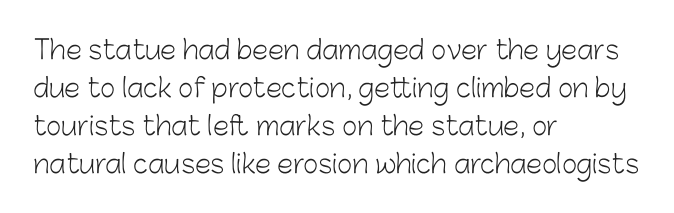
Visually the block forms a straight wall on the left and a jagged coastline on the right. Caption: standard tracking, unaltered. The type sits square on the baseline with zero lean. Weight: not bold — regular or lighter.
